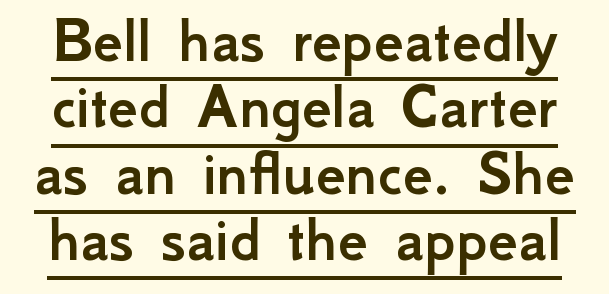
{"serif": "no", "italic": "no", "width": "normal", "stroke_contrast": "low", "x_height": "small", "monospaced": "no", "underline": "yes", "line_spacing": "tight", "line_spacing_ratio": 0.99, "letter_spacing": "normal", "letter_spacing_em": 0.0, "glyph_px": 67}
